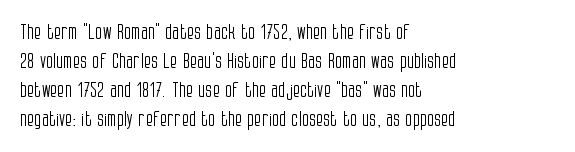
{"italic": "no", "bold": "no", "underline": "no", "align": "left", "line_spacing": "normal", "line_spacing_ratio": 1.38, "letter_spacing": "normal", "letter_spacing_em": 0.0, "glyph_px": 21}
